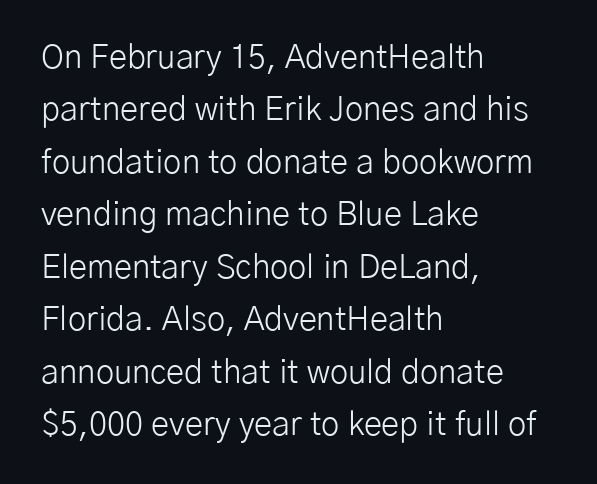
Q: Is the text bold? A: No.
Q: Is the text italic (slanted)? A: No, it is upright.
Q: Is the typeface a serif or a sans-serif typeface? A: Sans-serif.
Q: Is the text underlined? A: No.
Q: How is the paragraph aligned? A: Left-aligned.
Q: Is the spacing between letters normal or unusually wide? A: Normal.
Q: Is the spacing between lines tight, normal or loose? A: Normal.
Q: Width (condensed, normal, or wide)? A: Normal.
Q: Stroke contrast? A: Low.
Q: x-height? A: Medium.
Q: Monospaced? A: No.
